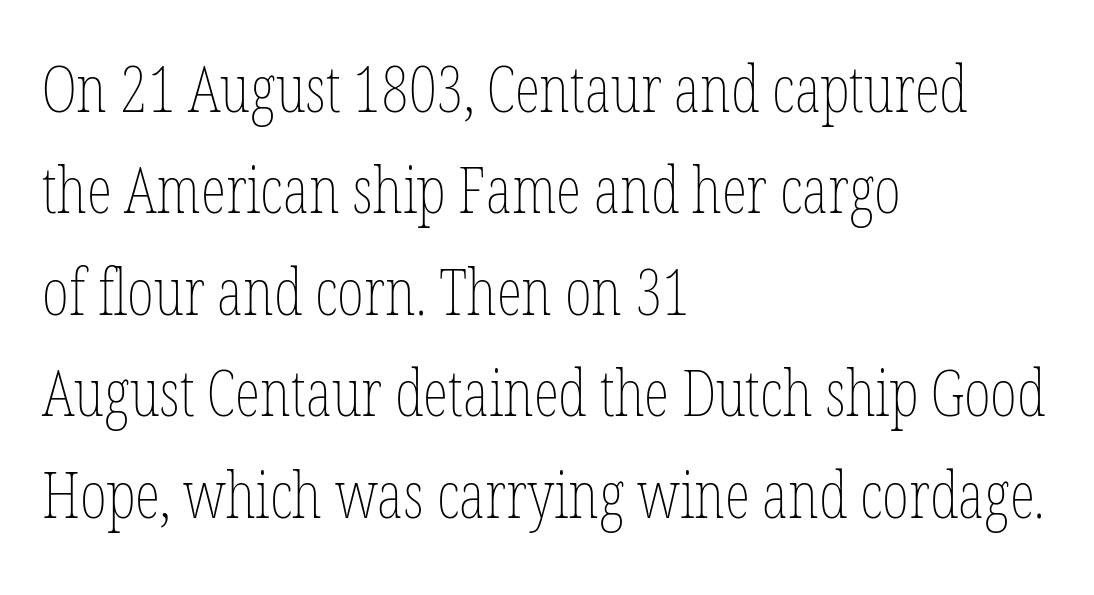
The image shows 65 px thin, condensed type, upright; set left-aligned, normal line spacing (1.56x), normal letter spacing, not underlined; low stroke contrast and a medium x-height.
